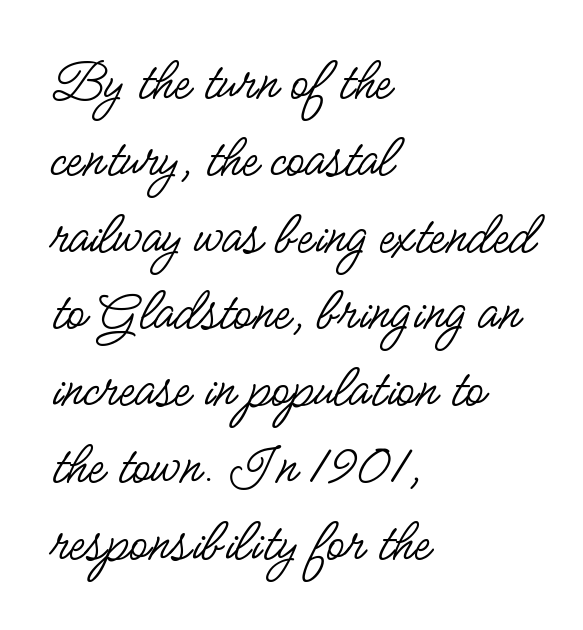
Q: Is the text bold? A: No.
Q: Is the text italic (slanted)? A: Yes.
Q: Is the typeface a serif or a sans-serif typeface? A: Sans-serif.
Q: Is the text underlined? A: No.
Q: How is the paragraph aligned? A: Left-aligned.
Q: Is the spacing between letters normal or unusually wide? A: Normal.
Q: Is the spacing between lines tight, normal or loose? A: Normal.
Q: Width (condensed, normal, or wide)? A: Condensed.
Q: Stroke contrast? A: Low.
Q: x-height? A: Small.
Q: Monospaced? A: No.
